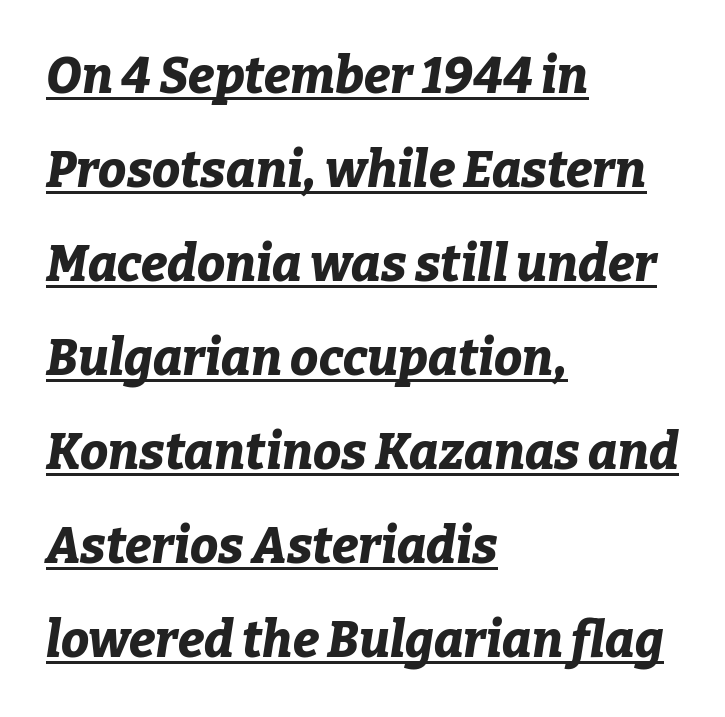
The image shows 50 px bold type, italic (leaning right); set left-aligned, line spacing 1.88x, normal letter spacing, underlined; low stroke contrast and a medium x-height.
